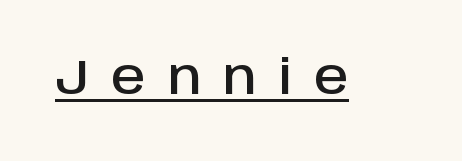
The image shows 48 px sans-serif type, upright; set unusually wide letter spacing (+0.46 em), underlined; low stroke contrast and a large x-height.
